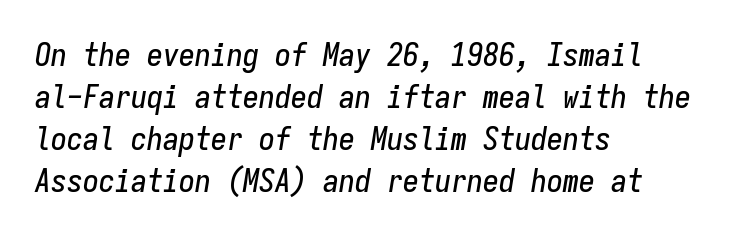
The image shows 32 px condensed type, italic (leaning right), monospaced; set left-aligned, normal line spacing (1.31x), normal letter spacing, not underlined; low stroke contrast and a medium x-height.
